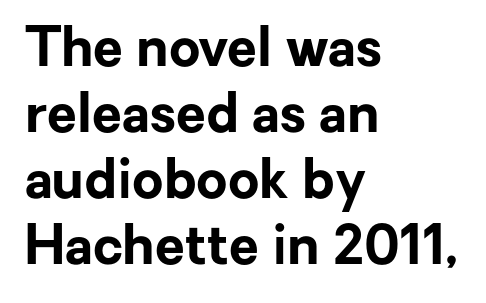
Does the copy run flush right? No — it runs flush left. Compared with typical body copy, the letter spacing here is the same. Here the designer chose a conventional face with non-uniform glyph widths. Lines of text with bare space underneath.
